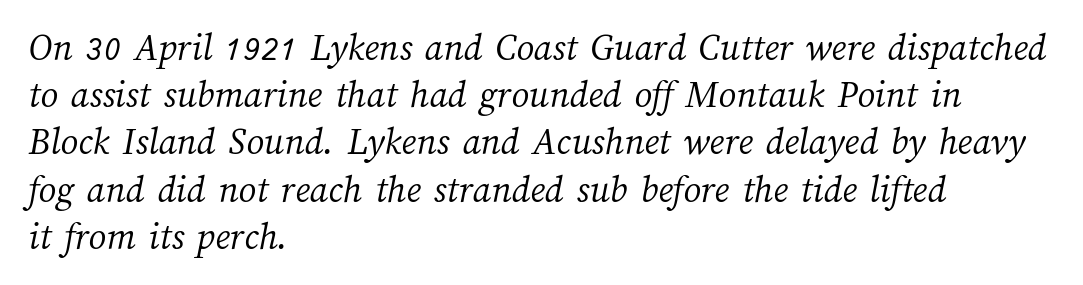
{"bold": "no", "weight": "light", "width": "normal", "stroke_contrast": "medium", "x_height": "medium", "monospaced": "no", "underline": "no", "align": "left", "line_spacing_ratio": 1.21, "letter_spacing": "normal", "letter_spacing_em": 0.0, "glyph_px": 39}
